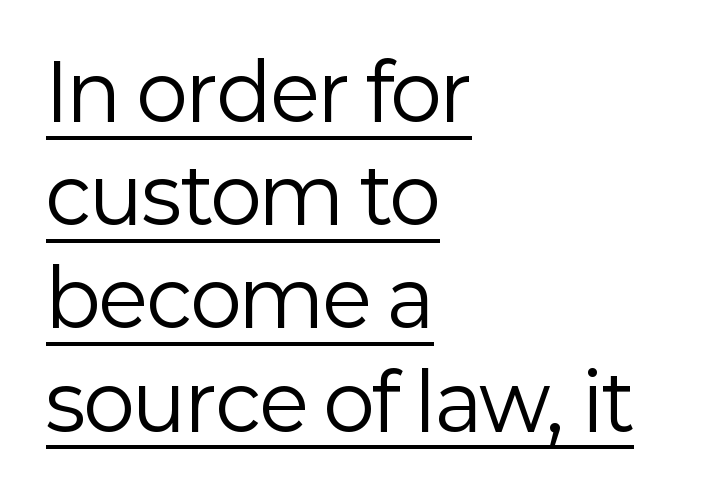
Short note: letters normally spaced. This sample has the flowing, uneven cadence of proportional lettering. Stem width sits at or under what a default text font uses. This is sans-serif lettering, the kind often seen on screens and signage. Students, observe: this is what conventionally led text looks like.
